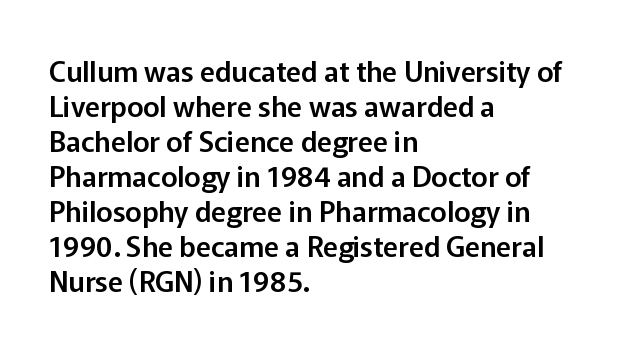
The image shows 28 px sans-serif type, upright; set left-aligned, normal line spacing (1.25x), normal letter spacing, not underlined; low stroke contrast and a medium x-height.
